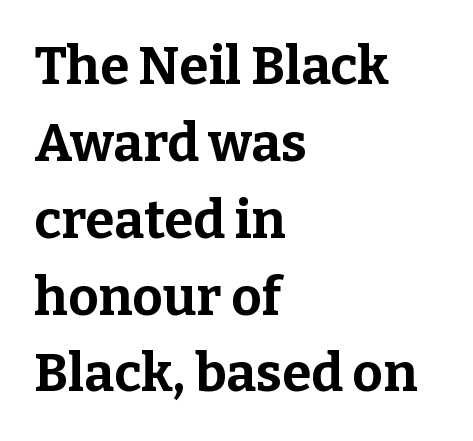
A normal amount of white space separates one row of letters from the next. Posture: vertical. These words are printed bold, with thick strokes throughout. Observe the ordinary spacing: letters are neighbours, not strangers. Check the space under the baseline: it is left empty. Examine the stroke ends and you'll spot serifs.
